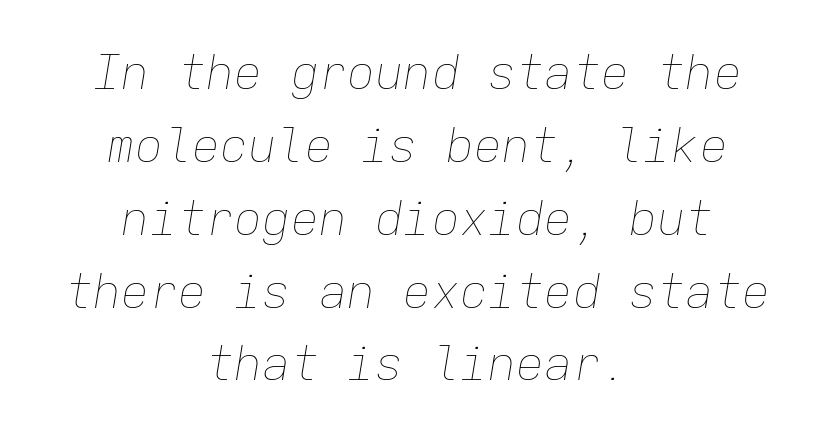
Plain, unruled lines of type. Note the uniform advance width — an 'i' takes as much space as an 'm'. This is oblique type, the kind used for emphasis or titles. Does the copy run flush right? No — it is centered line by line. Compared with typical paragraphs, the rows here are spaced about the same. The horizontal fit of the characters is conventional and even.
